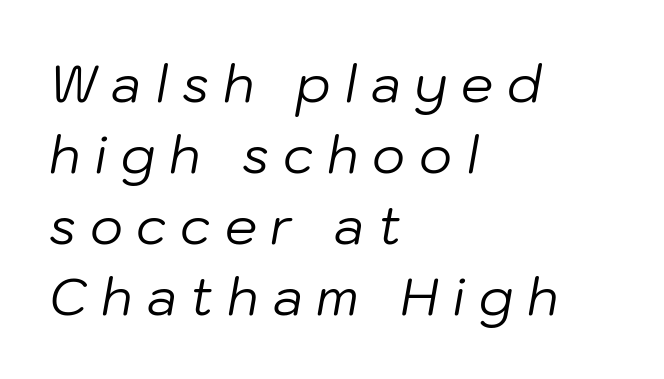
Q: Is the text bold? A: No.
Q: Is the text italic (slanted)? A: Yes, it leans right by about 10 degrees.
Q: Is the text underlined? A: No.
Q: How is the paragraph aligned? A: Left-aligned.
Q: Is the spacing between letters normal or unusually wide? A: Unusually wide.
Q: Is the spacing between lines tight, normal or loose? A: Normal.
Q: Width (condensed, normal, or wide)? A: Normal.
Q: Stroke contrast? A: Low.
Q: x-height? A: Medium.
Q: Monospaced? A: No.
